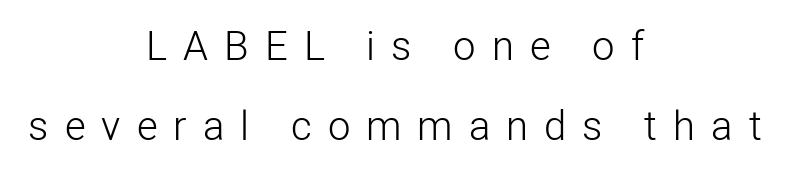
Q: Is the text bold? A: No.
Q: Is the text italic (slanted)? A: No, it is upright.
Q: Is the typeface a serif or a sans-serif typeface? A: Sans-serif.
Q: Is the text underlined? A: No.
Q: How is the paragraph aligned? A: Centered.
Q: Is the spacing between letters normal or unusually wide? A: Unusually wide.
Q: Is the spacing between lines tight, normal or loose? A: Loose.
Q: Width (condensed, normal, or wide)? A: Normal.
Q: Stroke contrast? A: Low.
Q: x-height? A: Medium.
Q: Monospaced? A: No.
